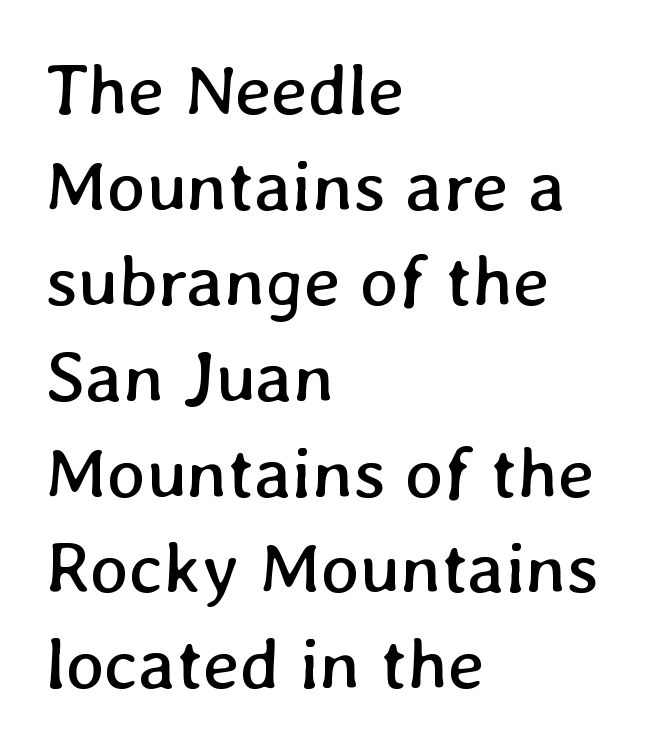
Observe the ordinary spacing: letters are neighbours, not strangers. The designer left line spacing at the default. The ragged edge is on the right, which tells us the setting is flush left. Underlining? Definitely not there. The letters advance in unequal steps, a hallmark of proportional type.
